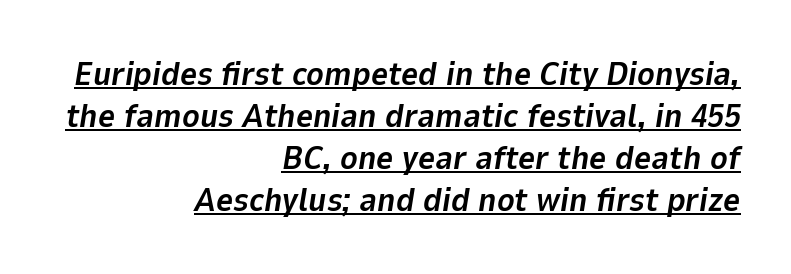
These lines keep a tight, regular rhythm from letter to letter. Is there much room between lines? A standard amount, neither cramped nor airy. The words here are underlined. As a designer I'd log this as weight 700, bold.
